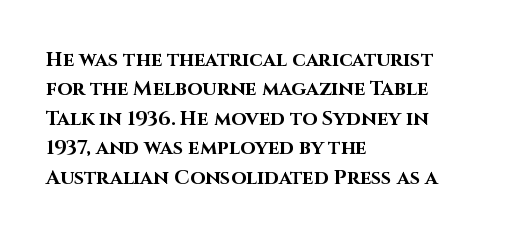
{"italic": "no", "bold": "yes", "underline": "no", "align": "left", "line_spacing": "normal", "line_spacing_ratio": 1.47, "letter_spacing": "normal", "letter_spacing_em": 0.0, "glyph_px": 20}
